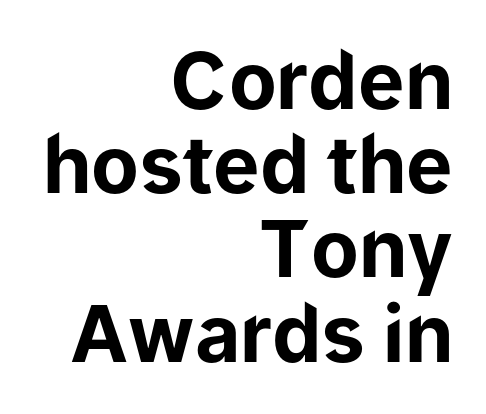
{"serif": "no", "italic": "no", "bold": "yes", "weight": "bold", "width": "normal", "stroke_contrast": "low", "x_height": "medium", "monospaced": "no", "underline": "no", "align": "right", "line_spacing": "tight", "line_spacing_ratio": 1.08, "letter_spacing": "normal", "letter_spacing_em": 0.0, "glyph_px": 78}
